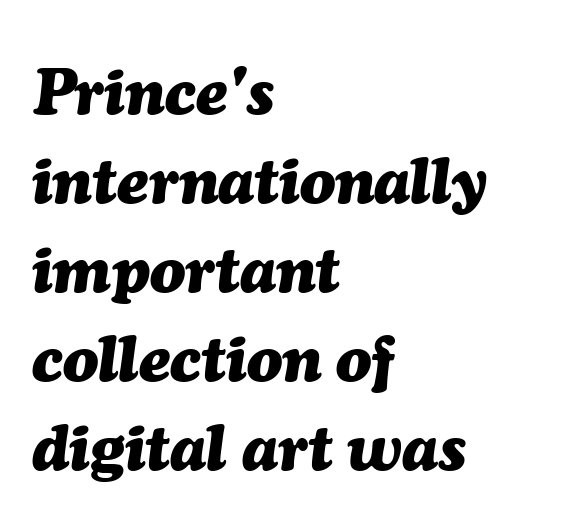
The image shows 65 px heavy type, italic (leaning right); set left-aligned, normal line spacing (1.37x), normal letter spacing, not underlined; medium stroke contrast and a medium x-height.
